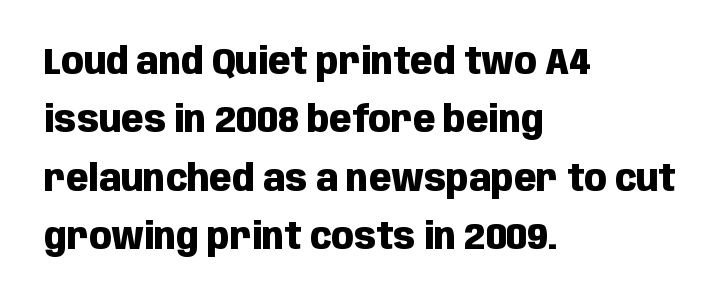
Q: Is the text bold? A: Yes.
Q: Is the text italic (slanted)? A: No, it is upright.
Q: Is the typeface a serif or a sans-serif typeface? A: Sans-serif.
Q: Is the text underlined? A: No.
Q: How is the paragraph aligned? A: Left-aligned.
Q: Is the spacing between letters normal or unusually wide? A: Normal.
Q: Is the spacing between lines tight, normal or loose? A: Normal.
Q: Width (condensed, normal, or wide)? A: Condensed.
Q: Stroke contrast? A: Low.
Q: x-height? A: Large.
Q: Monospaced? A: No.
